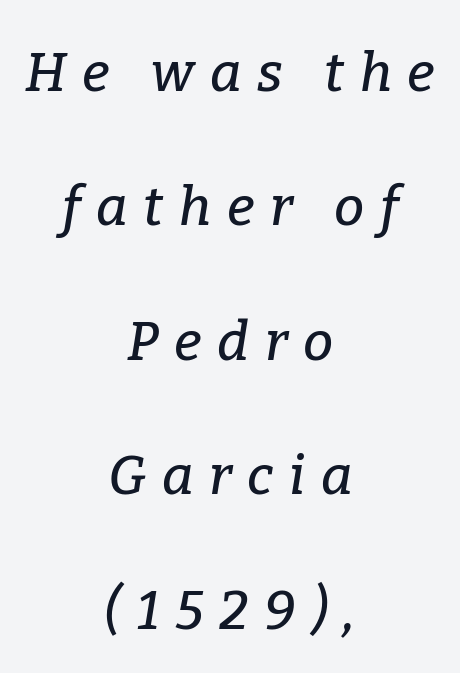
This sample uses an oblique cut, with every glyph tilted off the vertical. Letter spacing: wide. Do the characters align in a grid? No, the font is proportional. The letters carry serifs — small finishing strokes at the ends of their stems.
